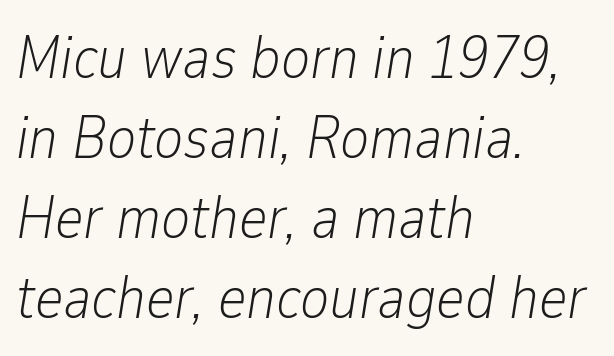
Q: Is the text bold? A: No.
Q: Is the text italic (slanted)? A: Yes, it leans right by about 9 degrees.
Q: Is the text underlined? A: No.
Q: How is the paragraph aligned? A: Left-aligned.
Q: Is the spacing between letters normal or unusually wide? A: Normal.
Q: Is the spacing between lines tight, normal or loose? A: Normal.
Q: Width (condensed, normal, or wide)? A: Condensed.
Q: Stroke contrast? A: Low.
Q: x-height? A: Medium.
Q: Monospaced? A: No.
